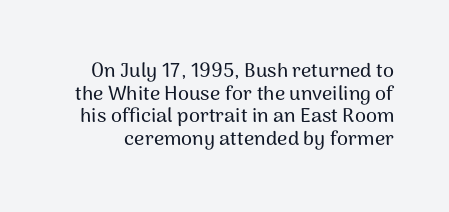
The image shows 20 px text type, upright; set tight line spacing (1.13x), normal letter spacing, not underlined.
